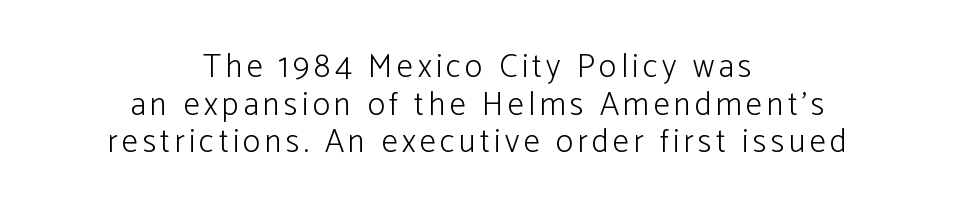
The image shows 33 px light sans-serif type, upright; set centered, tight line spacing (1.14x), not underlined; low stroke contrast and a medium x-height.
